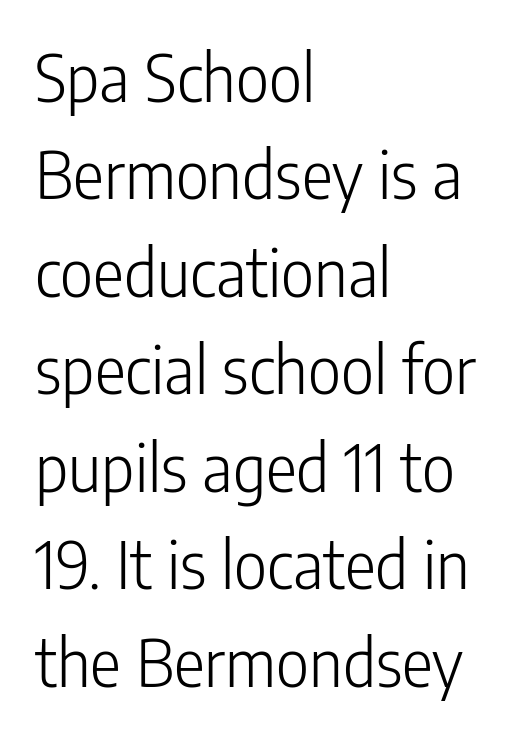
The image shows 65 px light, condensed sans-serif type, upright; set left-aligned, normal line spacing (1.5x), normal letter spacing, not underlined; low stroke contrast and a medium x-height.
